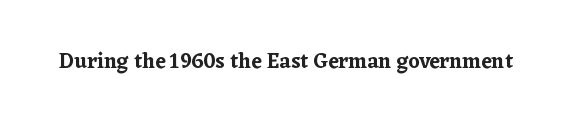
{"italic": "no", "underline": "no", "letter_spacing": "normal", "letter_spacing_em": 0.0, "glyph_px": 21}
